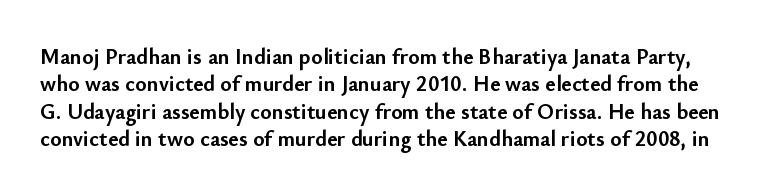
{"italic": "no", "bold": "yes", "underline": "no", "line_spacing_ratio": 1.24, "letter_spacing": "normal", "letter_spacing_em": 0.0, "glyph_px": 22}
